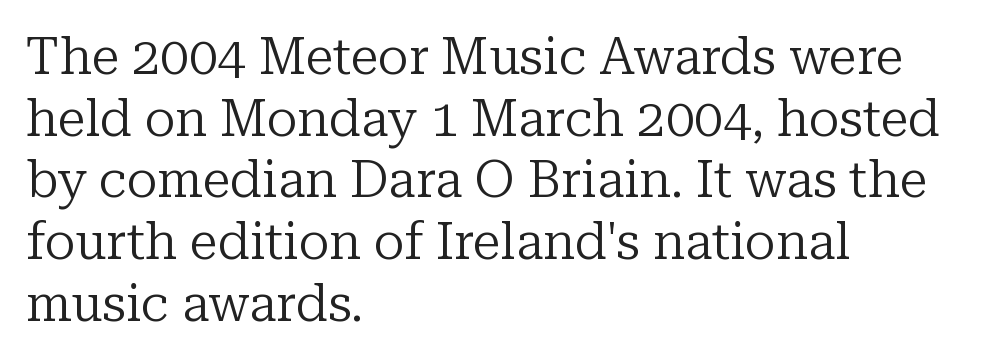
{"serif": "yes", "italic": "no", "bold": "no", "weight": "regular", "width": "normal", "stroke_contrast": "low", "x_height": "medium", "monospaced": "no", "underline": "no", "align": "left", "line_spacing_ratio": 1.21, "letter_spacing": "normal", "letter_spacing_em": 0.0, "glyph_px": 51}
